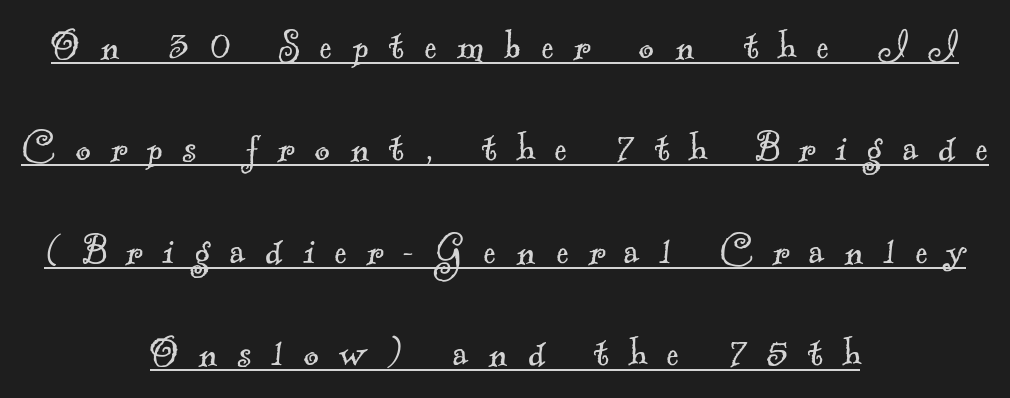
{"serif": "yes", "bold": "no", "weight": "light", "width": "normal", "x_height": "small", "monospaced": "no", "underline": "yes", "align": "center", "line_spacing": "loose", "line_spacing_ratio": 2.18, "letter_spacing": "wide", "letter_spacing_em": 0.43, "glyph_px": 47}
